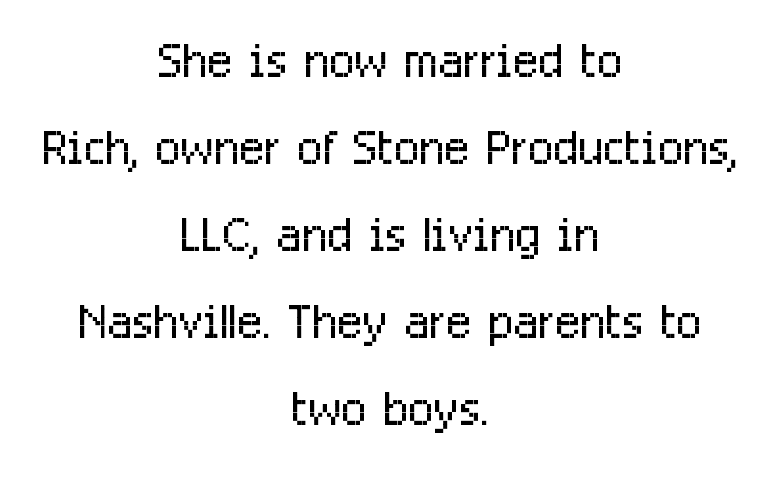
The typography opts for an upright posture over an oblique one. How would I describe the line gaps? Plain and ordinary. Both edges are ragged and mirror each other, which tells us the setting is centered. No feet cap the strokes, marking this as sans-serif type. Default kerning and tracking; the words read as compact shapes. These lines are rendered in a variable-pitch font.
